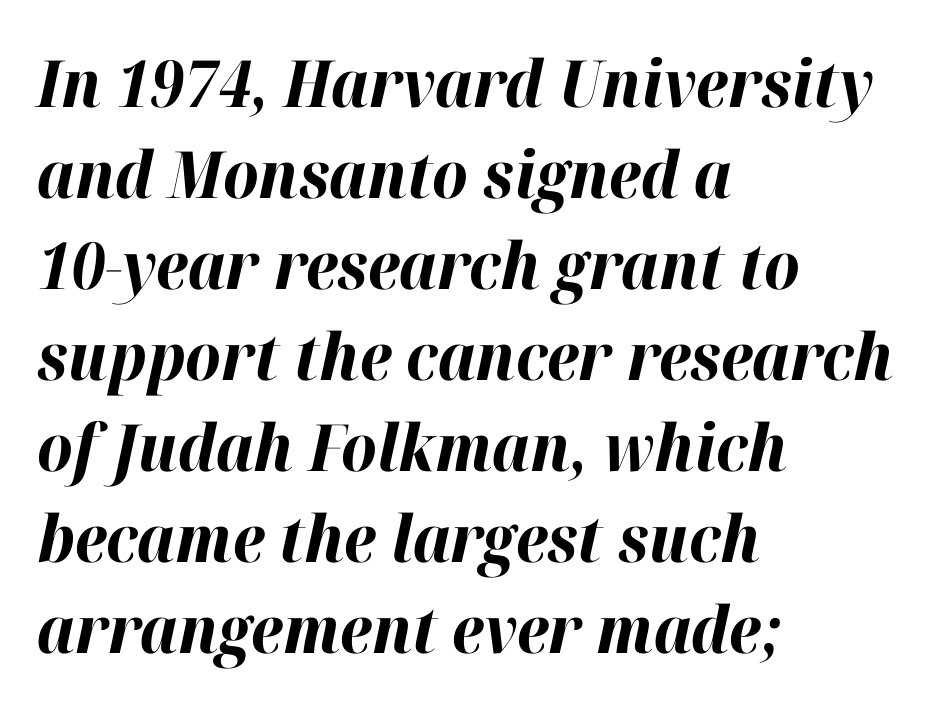
Letter spacing: default. Each letter keeps its own natural width here, so spacing adapts to shape. Quick note: italic. A dark, heavy texture on the line: the type is bold. The lines in this sample share a left origin and differ only in where they stop.
